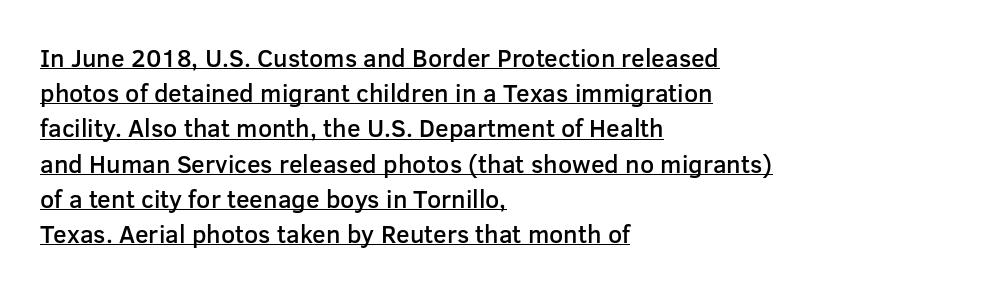
Q: Is the text bold? A: Semi-bold.
Q: Is the text italic (slanted)? A: No, it is upright.
Q: Is the text underlined? A: Yes.
Q: How is the paragraph aligned? A: Left-aligned.
Q: Is the spacing between letters normal or unusually wide? A: Normal.
Q: Is the spacing between lines tight, normal or loose? A: Normal.
